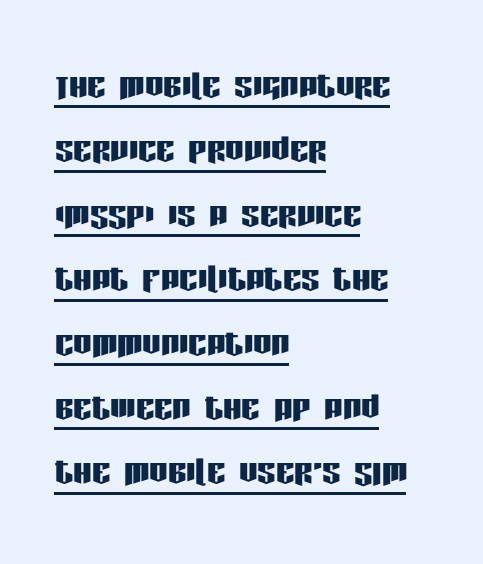
Q: Is the text italic (slanted)? A: No, it is upright.
Q: Is the typeface a serif or a sans-serif typeface? A: Sans-serif.
Q: Is the text underlined? A: Yes.
Q: How is the paragraph aligned? A: Left-aligned.
Q: Is the spacing between letters normal or unusually wide? A: Normal.
Q: Is the spacing between lines tight, normal or loose? A: Normal.
Q: Width (condensed, normal, or wide)? A: Condensed.
Q: Stroke contrast? A: Low.
Q: x-height? A: Large.
Q: Monospaced? A: No.
